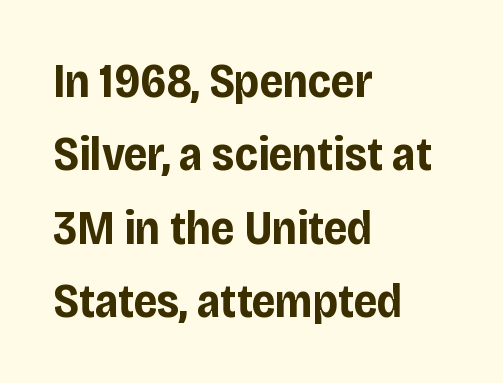
Is the type bold? Yes — the strokes are clearly thick and heavy. The letters stand straight up with perfectly vertical stems. The space beneath each line is pristine and unruled. Quick note: interline space is typical. A classic flush-left, rag-right setting is used for this passage.
